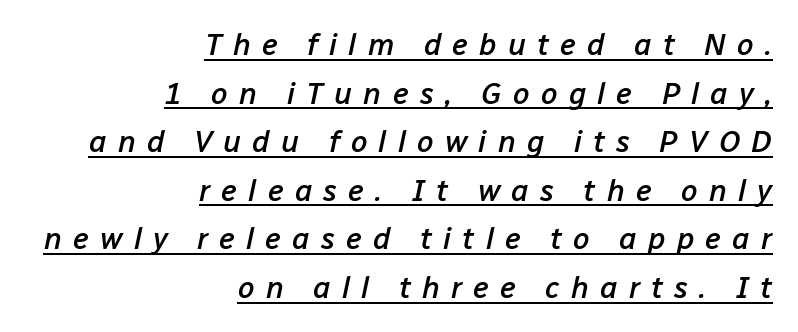
Q: Is the text bold? A: Semi-bold.
Q: Is the text italic (slanted)? A: Yes, it leans right by about 12 degrees.
Q: Is the text underlined? A: Yes.
Q: How is the paragraph aligned? A: Right-aligned.
Q: Is the spacing between letters normal or unusually wide? A: Unusually wide.
Q: Is the spacing between lines tight, normal or loose? A: Normal.
Q: Width (condensed, normal, or wide)? A: Normal.
Q: Stroke contrast? A: Low.
Q: x-height? A: Medium.
Q: Monospaced? A: No.
